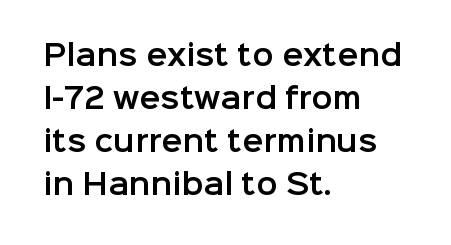
The image shows 28 px sans-serif type, upright; set left-aligned, normal line spacing (1.54x), normal letter spacing, not underlined; low stroke contrast and a medium x-height.
